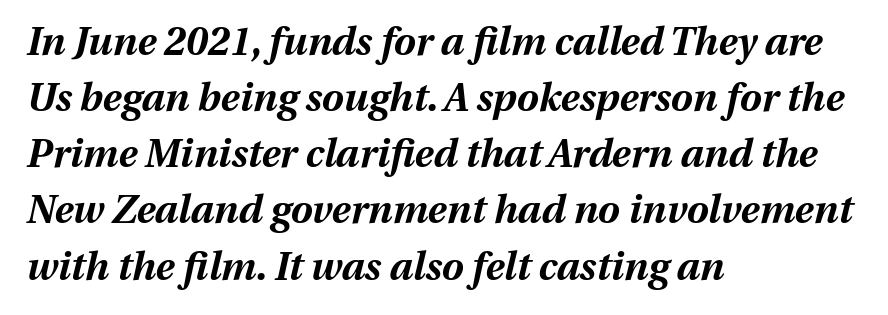
Q: Is the text bold? A: Yes.
Q: Is the text italic (slanted)? A: Yes, it leans right by about 13 degrees.
Q: Is the text underlined? A: No.
Q: How is the paragraph aligned? A: Left-aligned.
Q: Is the spacing between letters normal or unusually wide? A: Normal.
Q: Is the spacing between lines tight, normal or loose? A: Normal.
Q: Width (condensed, normal, or wide)? A: Normal.
Q: Stroke contrast? A: Medium.
Q: x-height? A: Medium.
Q: Monospaced? A: No.
